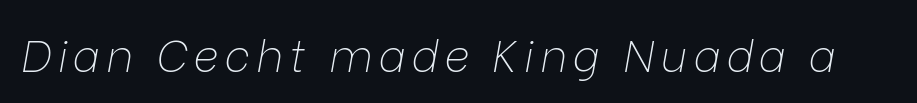
The image shows 44 px thin type, italic (leaning right); set not underlined; low stroke contrast and a medium x-height.
